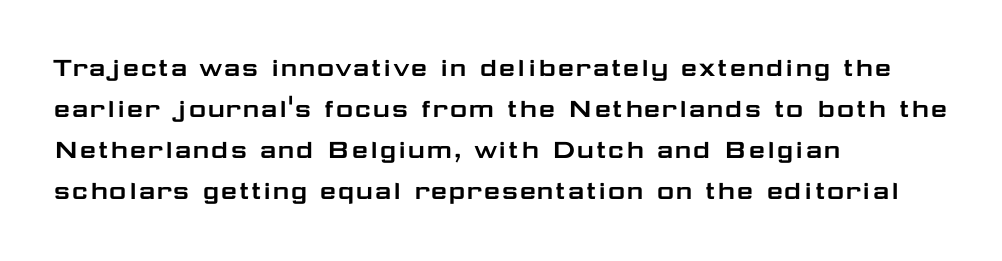
{"serif": "no", "italic": "no", "width": "wide", "stroke_contrast": "low", "x_height": "medium", "monospaced": "no", "underline": "no", "align": "left", "line_spacing": "normal", "line_spacing_ratio": 1.37, "letter_spacing": "normal", "letter_spacing_em": 0.0, "glyph_px": 30}
